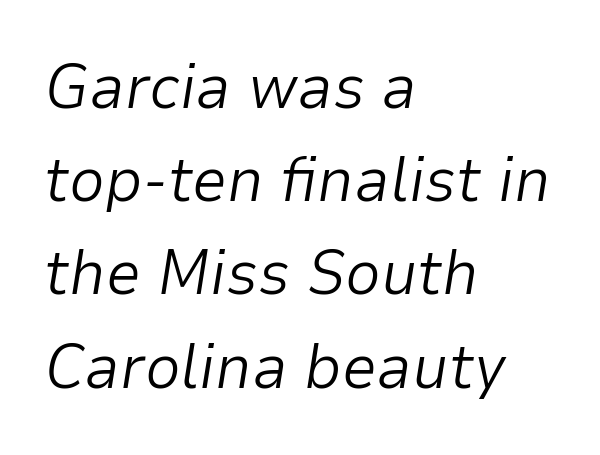
Q: Is the text bold? A: No.
Q: Is the text italic (slanted)? A: Yes, it leans right by about 9 degrees.
Q: Is the text underlined? A: No.
Q: How is the paragraph aligned? A: Left-aligned.
Q: Is the spacing between letters normal or unusually wide? A: Normal.
Q: Is the spacing between lines tight, normal or loose? A: Normal.
Q: Width (condensed, normal, or wide)? A: Normal.
Q: Stroke contrast? A: Low.
Q: x-height? A: Medium.
Q: Monospaced? A: No.
